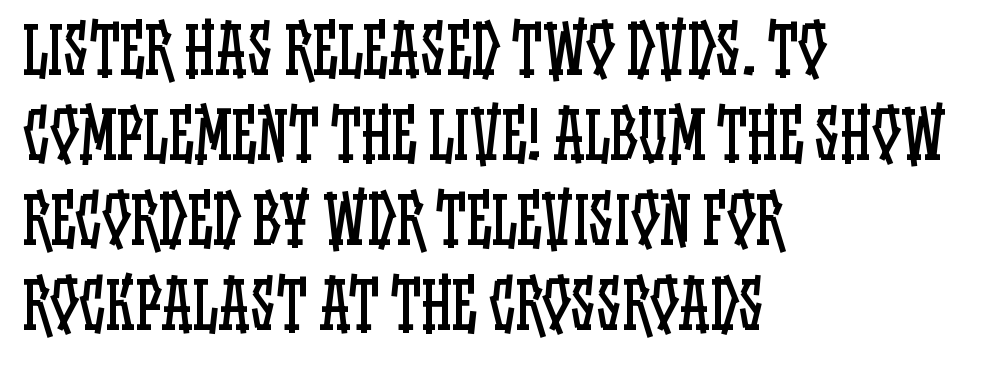
Quick note: underline off. Letter spacing: default. Unbolded letterforms with no extra heft. A typesetter would call this proportional, since set widths differ per character.
